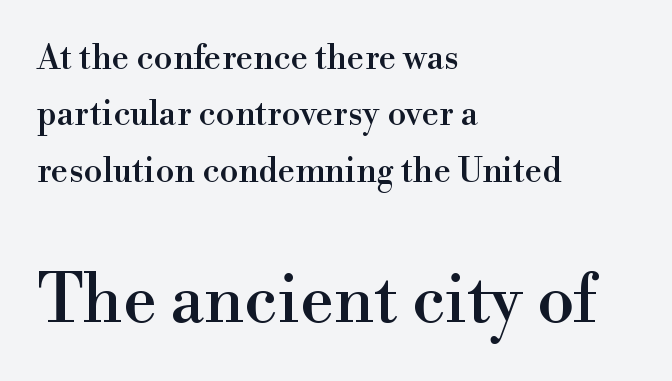
The image shows 67 px serif type, upright; set left-aligned, normal line spacing (1.66x), normal letter spacing, not underlined; the second (bottom) block is 1.97x larger; a small x-height.
